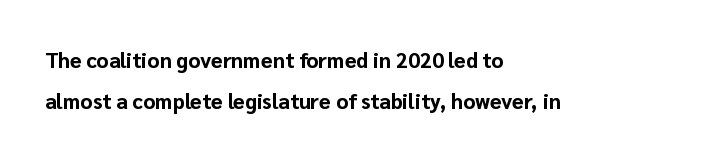
{"italic": "no", "bold": "yes", "underline": "no", "align": "left", "line_spacing": "loose", "line_spacing_ratio": 1.93, "letter_spacing": "normal", "letter_spacing_em": 0.0, "glyph_px": 21}
